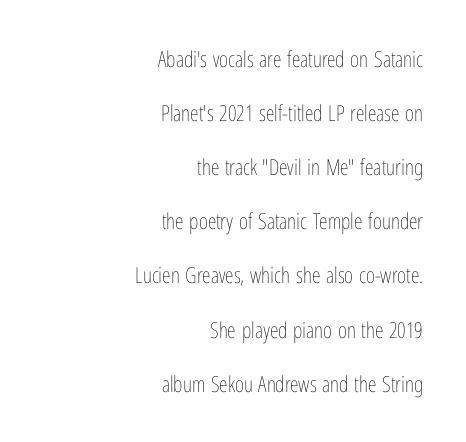
{"italic": "no", "bold": "no", "underline": "no", "align": "right", "line_spacing": "loose", "line_spacing_ratio": 2.46, "letter_spacing": "normal", "letter_spacing_em": 0.0, "glyph_px": 22}
